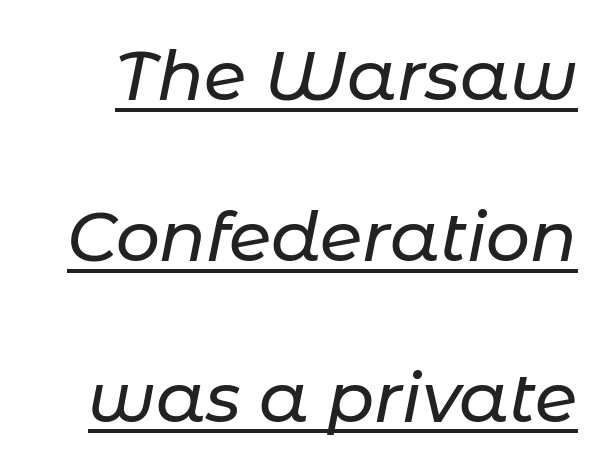
Q: Is the text italic (slanted)? A: Yes, it leans right by about 11 degrees.
Q: Is the text underlined? A: Yes.
Q: Is the spacing between letters normal or unusually wide? A: Normal.
Q: Is the spacing between lines tight, normal or loose? A: Loose.
Q: Width (condensed, normal, or wide)? A: Normal.
Q: Stroke contrast? A: Low.
Q: x-height? A: Medium.
Q: Monospaced? A: No.
